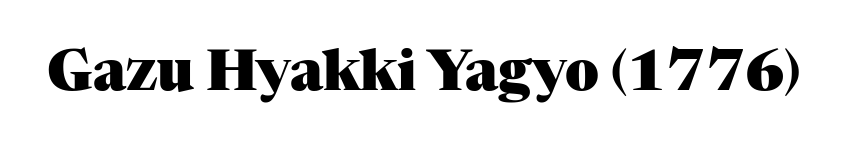
{"serif": "yes", "italic": "no", "bold": "yes", "weight": "heavy", "width": "normal", "stroke_contrast": "medium", "x_height": "medium", "monospaced": "no", "underline": "no", "letter_spacing": "normal", "letter_spacing_em": 0.0, "glyph_px": 56}
